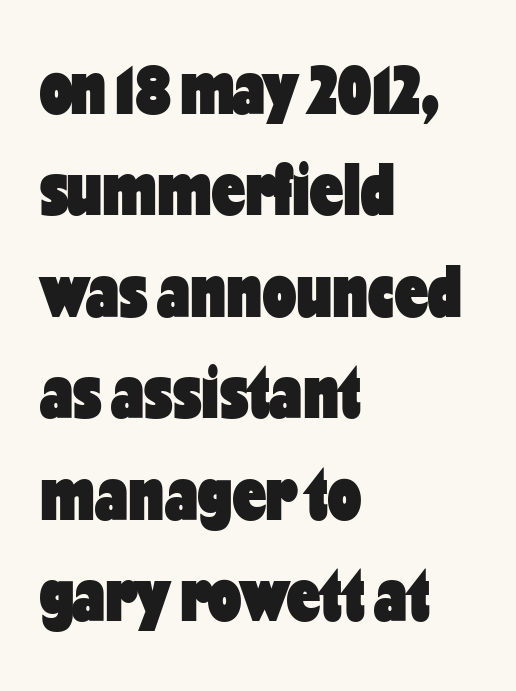
Default kerning and tracking; the words read as compact shapes. A typesetter would call this proportional, since set widths differ per character. All the whitespace from short lines collects on the right. The face used here has the dense, thick strokes of a bold.
